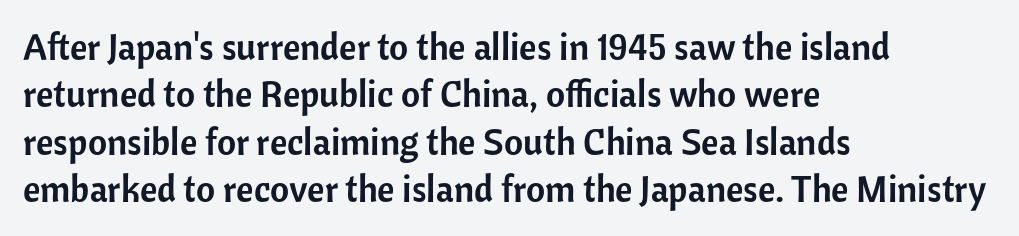
Q: Is the text italic (slanted)? A: No, it is upright.
Q: Is the typeface a serif or a sans-serif typeface? A: Sans-serif.
Q: Is the text underlined? A: No.
Q: How is the paragraph aligned? A: Left-aligned.
Q: Is the spacing between letters normal or unusually wide? A: Normal.
Q: Is the spacing between lines tight, normal or loose? A: Normal.
Q: Width (condensed, normal, or wide)? A: Normal.
Q: Stroke contrast? A: Low.
Q: x-height? A: Medium.
Q: Monospaced? A: No.
